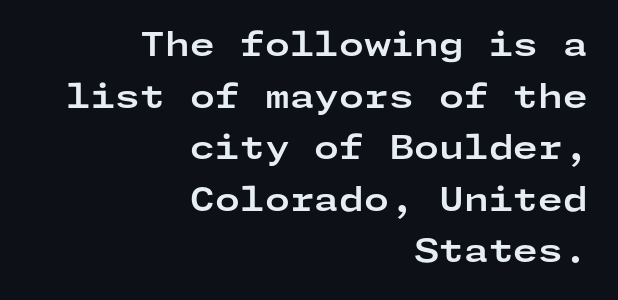
The image shows 32 px bold, wide sans-serif type, upright; set right-aligned, normal line spacing (1.61x), normal letter spacing, not underlined; low stroke contrast and a medium x-height.
